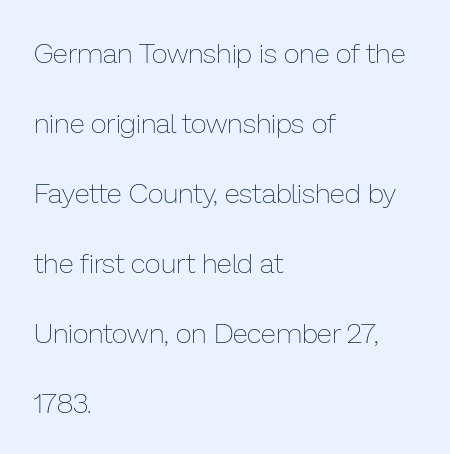
{"italic": "no", "bold": "no", "weight": "thin", "width": "normal", "stroke_contrast": "low", "x_height": "medium", "monospaced": "no", "underline": "no", "align": "left", "line_spacing": "loose", "line_spacing_ratio": 2.5, "letter_spacing": "normal", "letter_spacing_em": 0.0, "glyph_px": 28}
